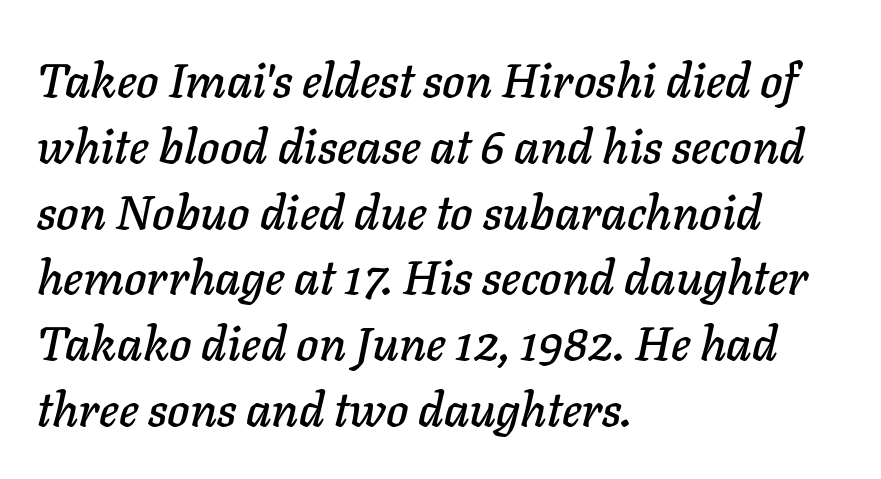
Q: Is the text italic (slanted)? A: Yes, it leans right by about 11 degrees.
Q: Is the text underlined? A: No.
Q: How is the paragraph aligned? A: Left-aligned.
Q: Is the spacing between letters normal or unusually wide? A: Normal.
Q: Is the spacing between lines tight, normal or loose? A: Normal.
Q: Width (condensed, normal, or wide)? A: Normal.
Q: Stroke contrast? A: Low.
Q: x-height? A: Medium.
Q: Monospaced? A: No.
